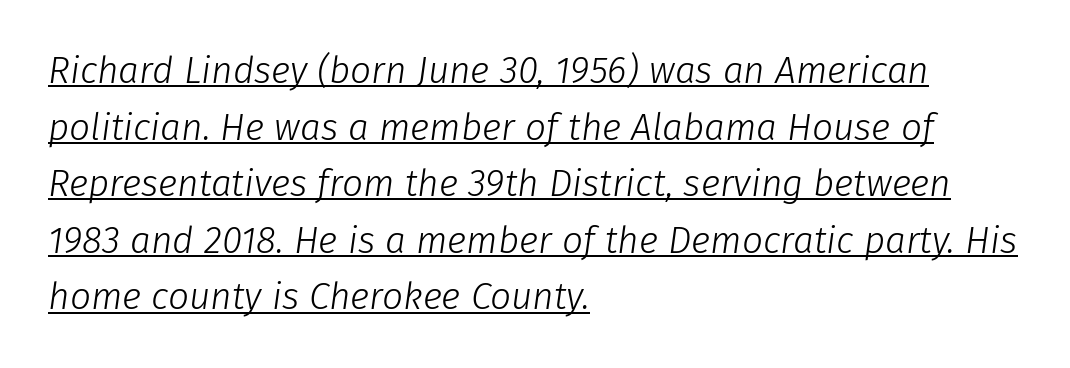
The image shows 37 px light type, italic (leaning right); set left-aligned, normal line spacing (1.53x), normal letter spacing, underlined; low stroke contrast and a medium x-height.
